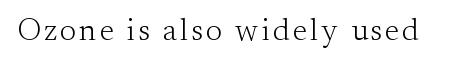
{"serif": "yes", "italic": "no", "bold": "no", "weight": "light", "width": "normal", "stroke_contrast": "medium", "x_height": "small", "monospaced": "no", "underline": "no", "glyph_px": 31}
